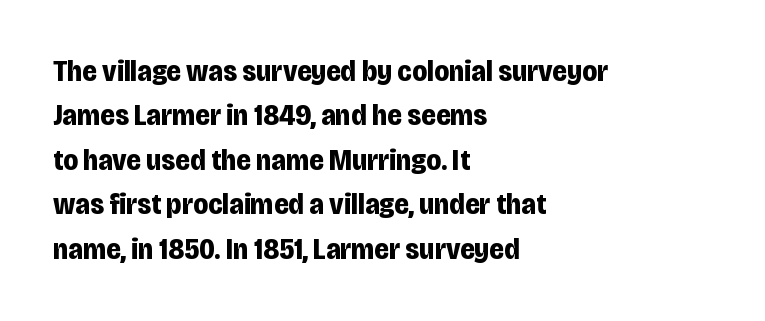
{"serif": "no", "italic": "no", "bold": "yes", "weight": "bold", "width": "condensed", "stroke_contrast": "low", "x_height": "large", "monospaced": "no", "underline": "no", "align": "left", "line_spacing": "normal", "line_spacing_ratio": 1.48, "letter_spacing": "normal", "letter_spacing_em": 0.0, "glyph_px": 30}
